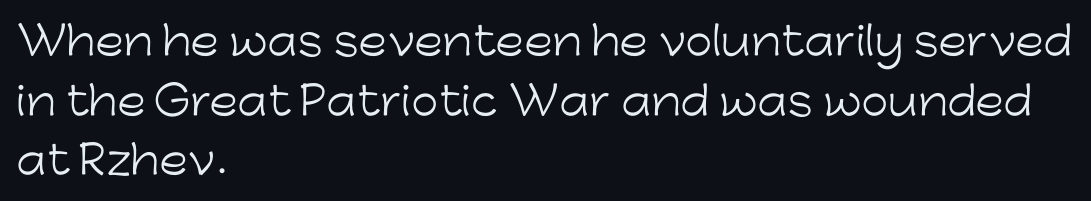
A normal amount of white space separates one row of letters from the next. Vertical strokes here are truly vertical. Plain, unruled lines of type. Check where the strokes stop: nothing finishes them off — pure sans.
